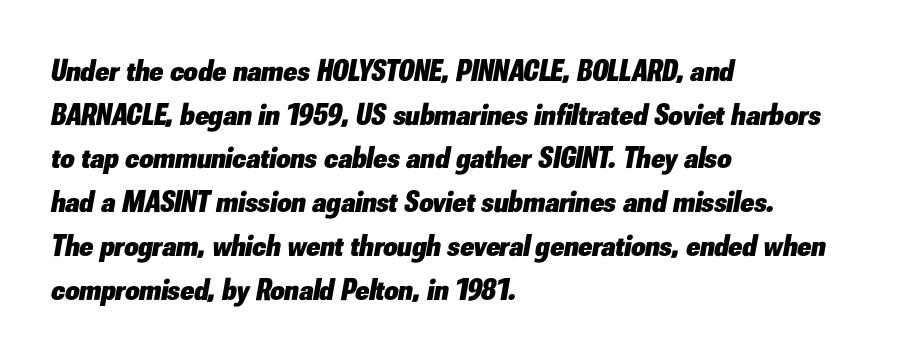
Q: Is the text bold? A: Yes.
Q: Is the text italic (slanted)? A: Yes, it leans right by about 10 degrees.
Q: Is the text underlined? A: No.
Q: How is the paragraph aligned? A: Left-aligned.
Q: Is the spacing between letters normal or unusually wide? A: Normal.
Q: Is the spacing between lines tight, normal or loose? A: Normal.
Q: Width (condensed, normal, or wide)? A: Normal.
Q: Stroke contrast? A: Low.
Q: x-height? A: Small.
Q: Monospaced? A: No.
